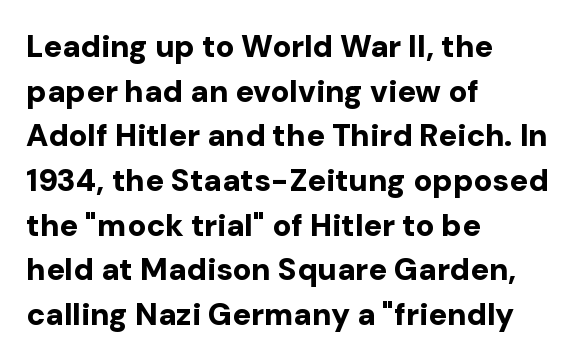
{"serif": "no", "italic": "no", "bold": "yes", "weight": "bold", "width": "normal", "stroke_contrast": "low", "x_height": "medium", "monospaced": "no", "underline": "no", "align": "left", "line_spacing": "normal", "line_spacing_ratio": 1.44, "letter_spacing": "normal", "letter_spacing_em": 0.0, "glyph_px": 31}
